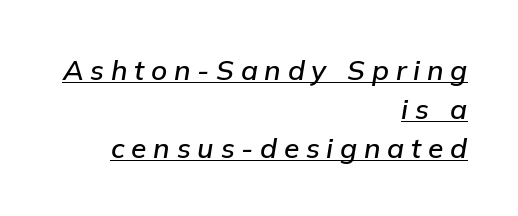
This sample uses expanded letter spacing, leaving extra air between glyphs. Note the varied advance widths — an 'i' is clearly narrower than an 'm'. Students, observe the line beneath the letters — that is underlining. Does the copy run flush right? Yes — the right margin is perfectly even. This sample uses an oblique cut, with every glyph tilted off the vertical. Regarding leading, the lines here are spaced in the standard way.
